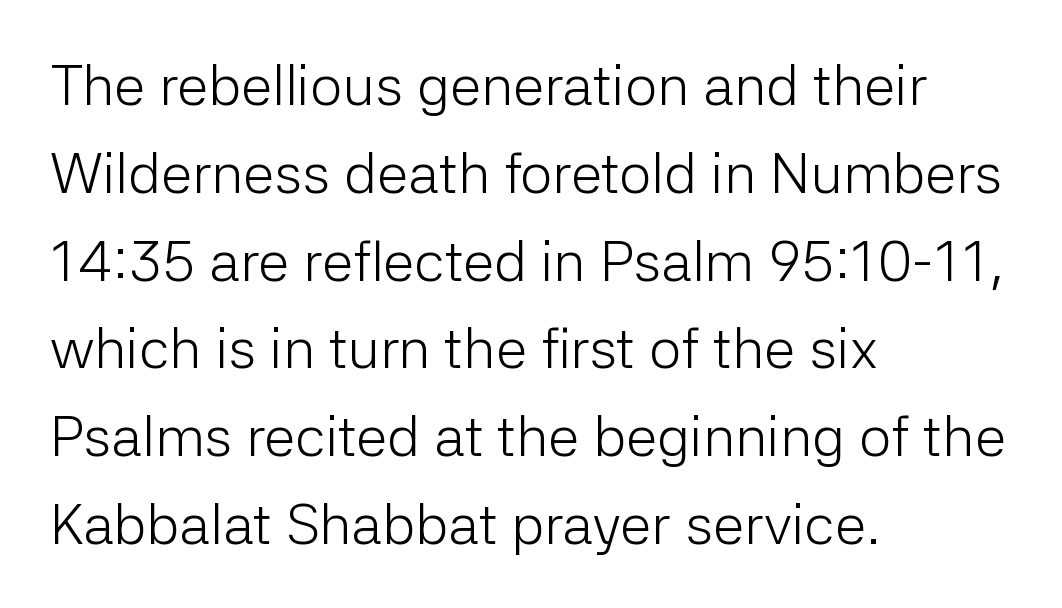
The image shows 57 px light sans-serif type, upright; set left-aligned, normal line spacing (1.54x), normal letter spacing, not underlined; low stroke contrast and a medium x-height.
